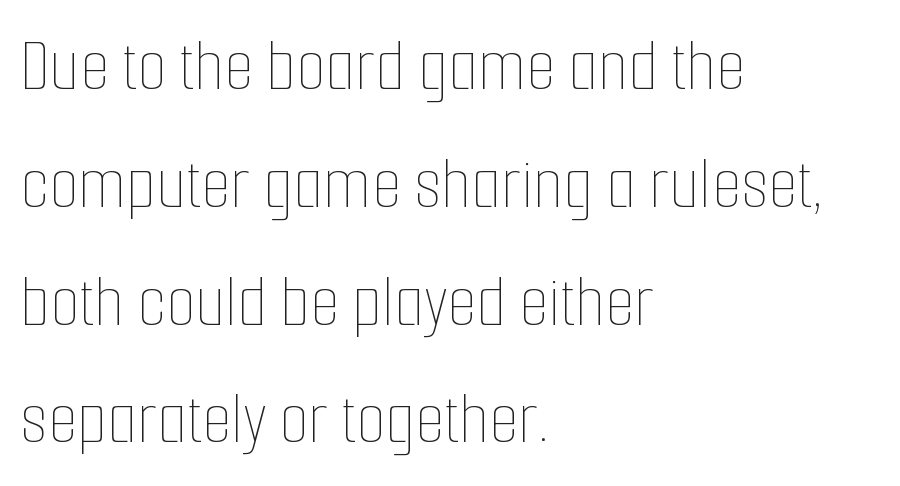
{"italic": "no", "bold": "no", "weight": "thin", "width": "condensed", "stroke_contrast": "low", "x_height": "medium", "monospaced": "no", "underline": "no", "align": "left", "line_spacing": "normal", "line_spacing_ratio": 1.55, "letter_spacing": "normal", "letter_spacing_em": 0.0, "glyph_px": 76}
